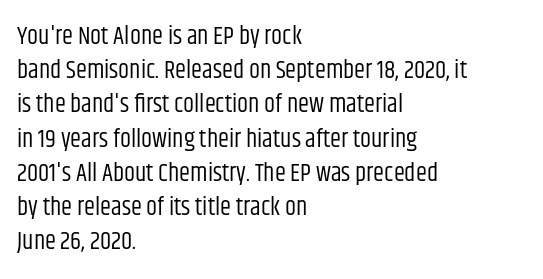
The area under the type is left untouched. A roman cut, with each character standing at attention. Observe the ordinary spacing: letters are neighbours, not strangers. Notice how the passage keeps a crisp vertical edge on the left only.
